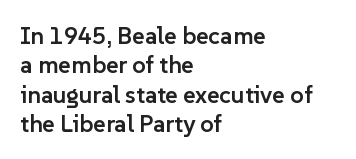
Q: Is the text bold? A: Semi-bold.
Q: Is the text italic (slanted)? A: No, it is upright.
Q: Is the text underlined? A: No.
Q: How is the paragraph aligned? A: Left-aligned.
Q: Is the spacing between letters normal or unusually wide? A: Normal.
